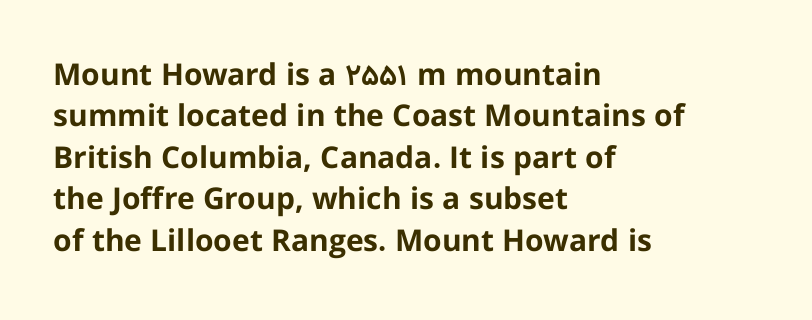
Q: Is the text bold? A: Yes.
Q: Is the text italic (slanted)? A: No, it is upright.
Q: Is the typeface a serif or a sans-serif typeface? A: Sans-serif.
Q: Is the text underlined? A: No.
Q: How is the paragraph aligned? A: Left-aligned.
Q: Is the spacing between letters normal or unusually wide? A: Normal.
Q: Is the spacing between lines tight, normal or loose? A: Normal.
Q: Width (condensed, normal, or wide)? A: Normal.
Q: Stroke contrast? A: Low.
Q: x-height? A: Medium.
Q: Monospaced? A: No.
